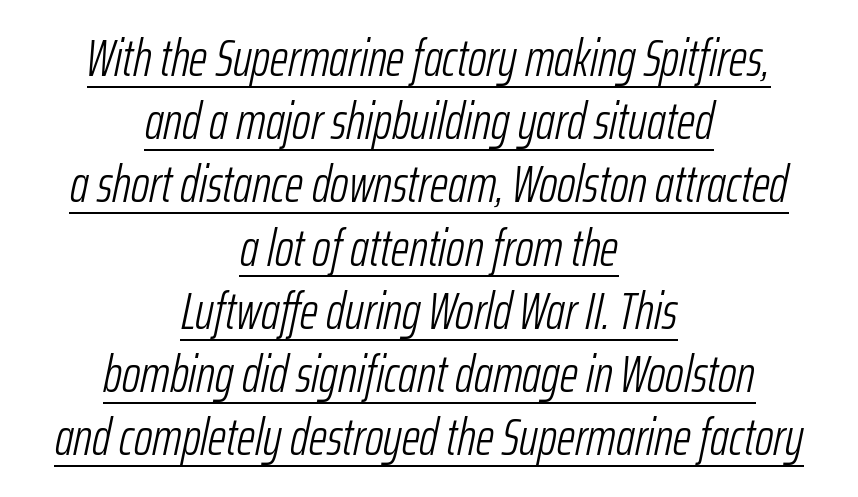
The image shows 51 px light, condensed type, italic (leaning right); set centered, line spacing 1.24x, normal letter spacing, underlined; low stroke contrast and a medium x-height.
